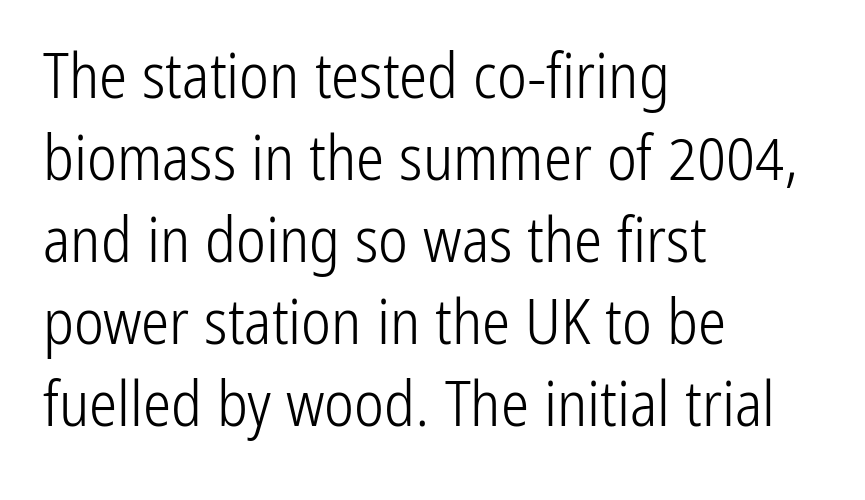
Nothing heavy about these letters — not bold at all. Leftover space on each line is placed entirely after the last word. Clear beneath every line of the passage. Every stem runs plumb, perpendicular to the baseline. Rows of type keep a routine distance in the vertical direction. Each word holds together tightly as a unit, with standard inter-letter gaps.
